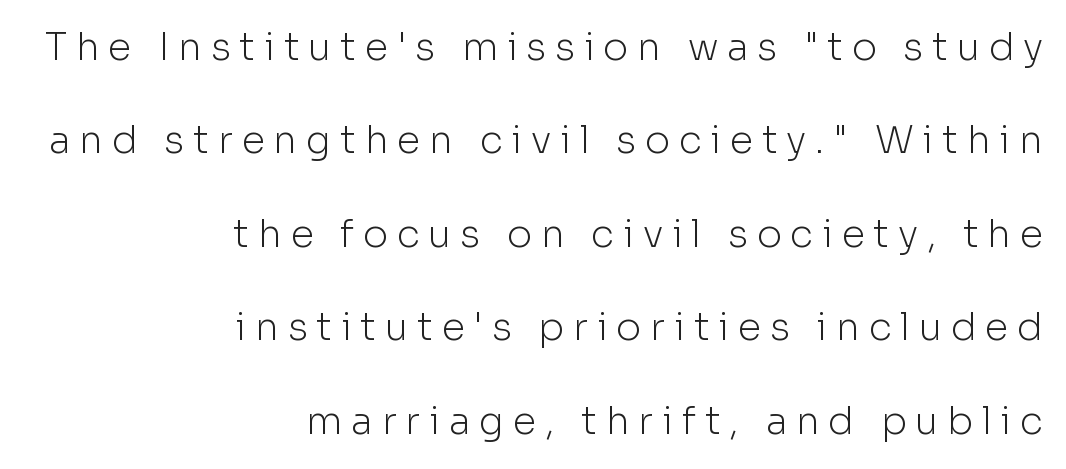
{"serif": "no", "italic": "no", "bold": "no", "weight": "light", "width": "normal", "stroke_contrast": "low", "x_height": "medium", "monospaced": "no", "underline": "no", "align": "right", "line_spacing": "loose", "line_spacing_ratio": 2.46, "letter_spacing": "wide", "letter_spacing_em": 0.23, "glyph_px": 38}
